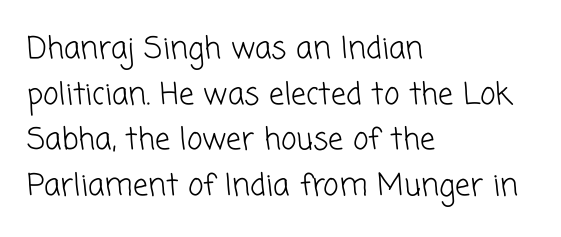
The image shows 30 px light sans-serif type; set left-aligned, normal line spacing (1.52x), normal letter spacing, not underlined; low stroke contrast and a medium x-height.
